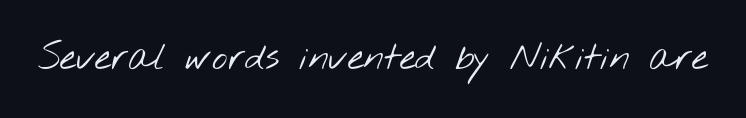
{"serif": "no", "bold": "no", "weight": "light", "width": "wide", "stroke_contrast": "low", "x_height": "small", "monospaced": "no", "underline": "no", "letter_spacing": "normal", "letter_spacing_em": 0.0, "glyph_px": 37}
